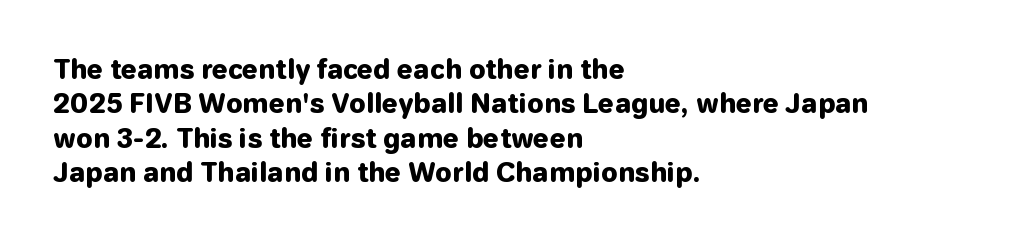
Words appear dense and cohesive because spacing is normal. Typeset ragged right — the left edge is the straight one. This sample keeps an unexceptional amount of space between lines. A clean baseline with only descenders dipping below it. Notice how thick the strokes are: this is what a full bold looks like. This is the regular roman posture of the typeface.
